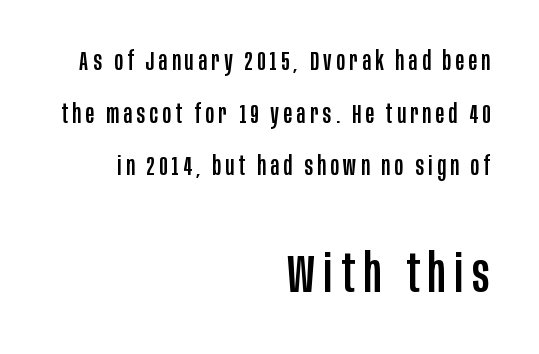
The area under the type is left untouched. Is this a fixed-width face? No — the glyphs have proportional, varying widths. Summary of vertical rhythm: relaxed, with wide interline spacing. These lines are set flush right with a ragged left edge. This sample uses a sans-serif face. A typesetter would mark this as roman, not italic.
